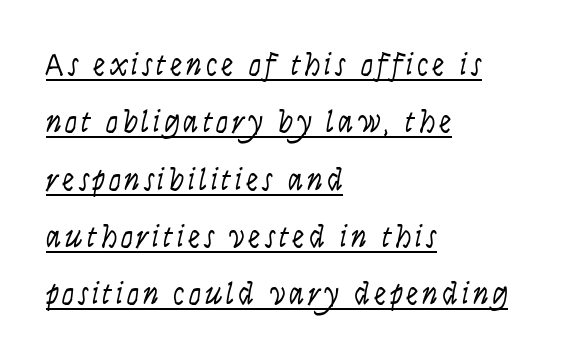
{"italic": "yes", "lean": "right", "slant_degrees": 9, "bold": "no", "weight": "light", "width": "condensed", "stroke_contrast": "low", "x_height": "large", "monospaced": "no", "underline": "yes", "align": "left", "line_spacing_ratio": 1.85, "glyph_px": 31}
